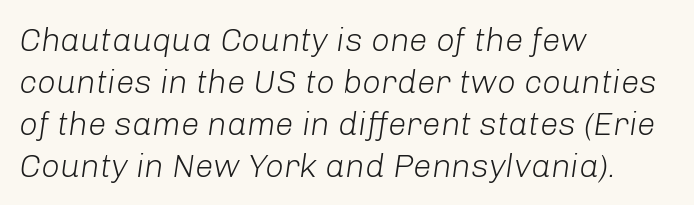
Q: Is the text bold? A: No.
Q: Is the text italic (slanted)? A: Yes, it leans right by about 8 degrees.
Q: Is the text underlined? A: No.
Q: How is the paragraph aligned? A: Left-aligned.
Q: Is the spacing between letters normal or unusually wide? A: Normal.
Q: Is the spacing between lines tight, normal or loose? A: Normal.
Q: Width (condensed, normal, or wide)? A: Normal.
Q: Stroke contrast? A: Low.
Q: x-height? A: Medium.
Q: Monospaced? A: No.
